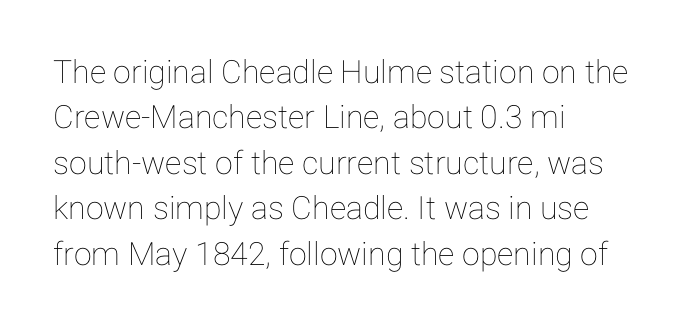
The image shows 32 px text type, upright; set left-aligned, normal line spacing (1.42x), normal letter spacing, not underlined; low stroke contrast and a medium x-height.
